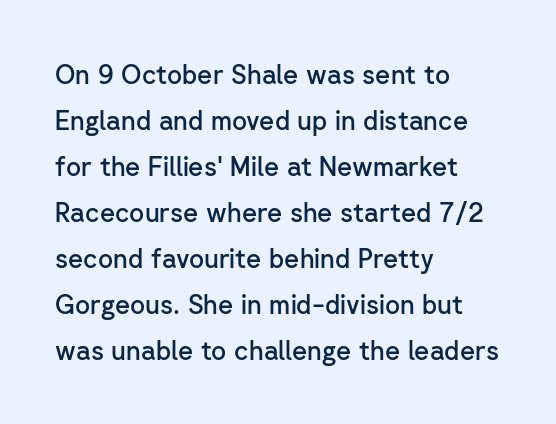
{"italic": "no", "bold": "semi", "underline": "no", "align": "left", "line_spacing_ratio": 1.77, "letter_spacing": "normal", "letter_spacing_em": 0.0, "glyph_px": 26}
